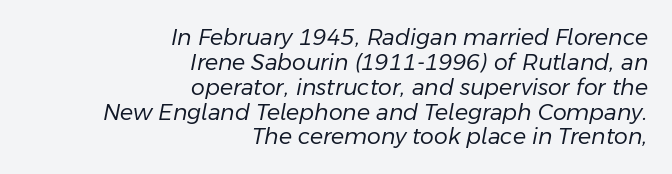
The image shows 22 px text type, italic (leaning right); set right-aligned, tight line spacing (1.13x), normal letter spacing, not underlined.
